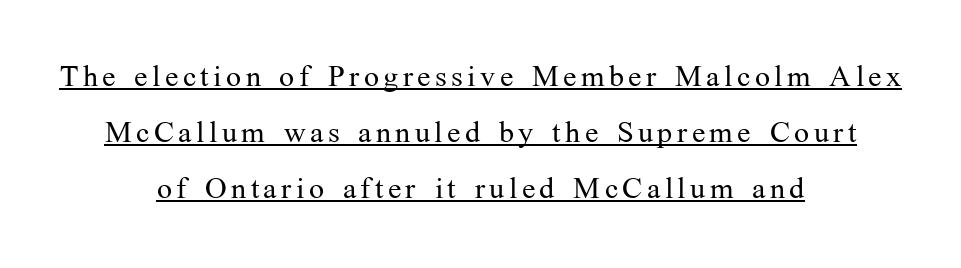
The typography opts for an upright posture over an oblique one. Which margin do the lines hug? Neither — every line sits in the middle. The glyphs in this specimen are seriffed. The face used here is proportionally spaced, like ordinary book or web type. Descenders here cross a horizontal rule under the line. Bold? No — there's no thickening of the strokes.
